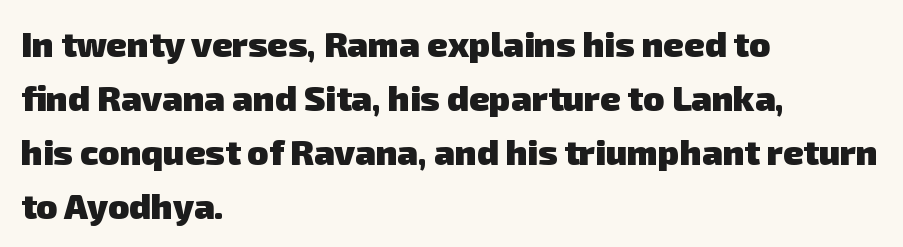
The image shows 35 px heavy sans-serif type; set left-aligned, normal line spacing (1.54x), normal letter spacing, not underlined; low stroke contrast and a medium x-height.
